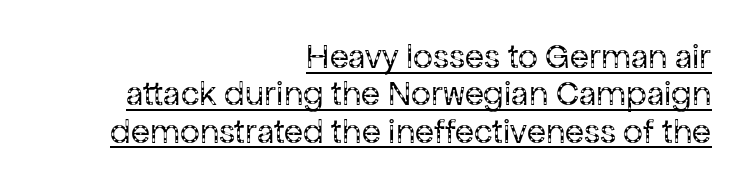
Q: Is the text bold? A: No.
Q: Is the text italic (slanted)? A: No, it is upright.
Q: Is the typeface a serif or a sans-serif typeface? A: Sans-serif.
Q: Is the text underlined? A: Yes.
Q: How is the paragraph aligned? A: Right-aligned.
Q: Is the spacing between letters normal or unusually wide? A: Normal.
Q: Is the spacing between lines tight, normal or loose? A: Tight.
Q: Width (condensed, normal, or wide)? A: Normal.
Q: Stroke contrast? A: Low.
Q: x-height? A: Medium.
Q: Monospaced? A: No.
